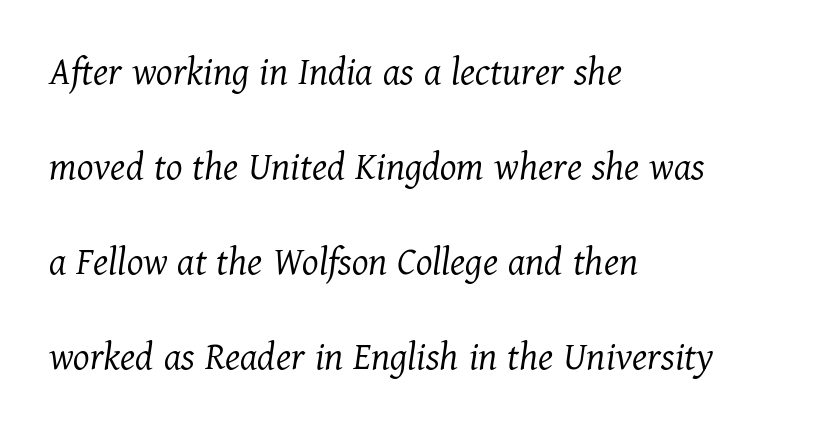
Honestly, the letter spacing is just normal — you wouldn't notice it. Is the stroke heavy? The answer is a plain regular-or-lighter. The gap between lines stays unmarked. The specimen reads as italic at a glance.
